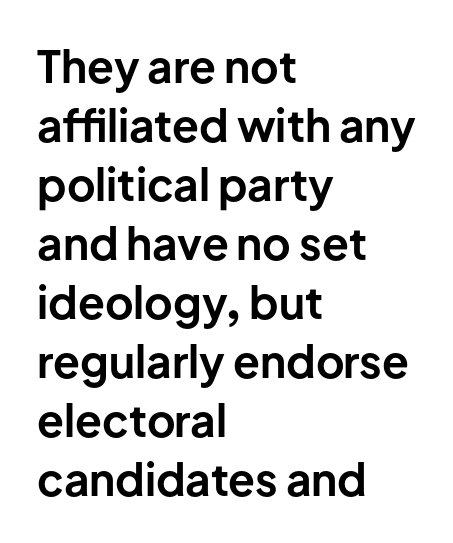
The image shows 44 px bold sans-serif type, upright; set left-aligned, normal line spacing (1.34x), normal letter spacing, not underlined; low stroke contrast and a medium x-height.
